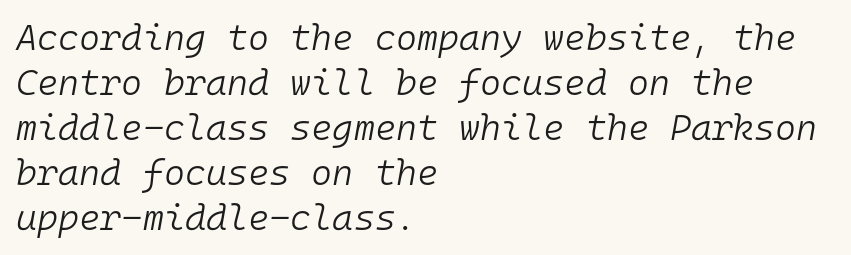
The image shows 36 px light type, italic (leaning right), monospaced; set left-aligned, normal line spacing (1.25x), normal letter spacing, not underlined; low stroke contrast and a medium x-height.
